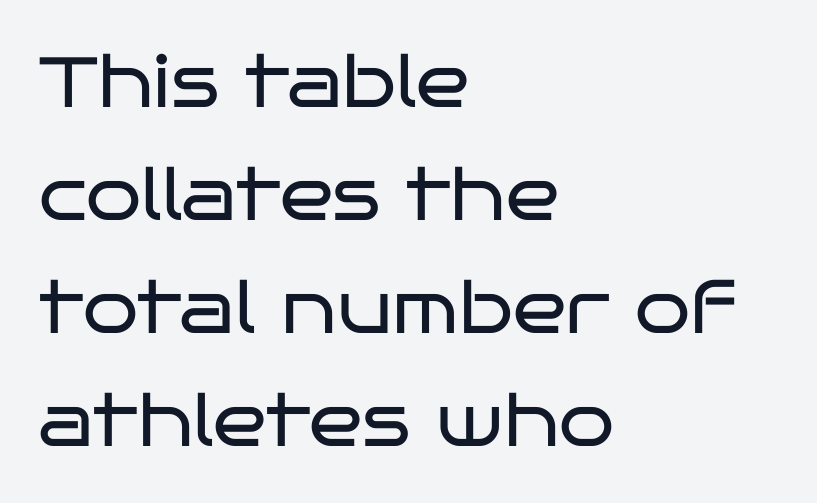
What stands out about the letter spacing? Nothing — it is the standard amount. Beneath every word, the page is bare. Note the varied advance widths — an 'i' is clearly narrower than an 'm'. The characters are drawn with everyday or finer stroke widths. The rendering uses a moderate line-height, typical for paragraphs. A student would call this left alignment; a typographer would say flush left, rag right.
